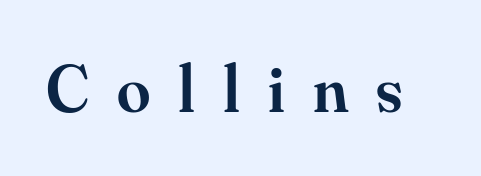
Q: Is the text bold? A: Semi-bold.
Q: Is the text italic (slanted)? A: No, it is upright.
Q: Is the typeface a serif or a sans-serif typeface? A: Serif.
Q: Is the text underlined? A: No.
Q: Is the spacing between letters normal or unusually wide? A: Unusually wide.
Q: Width (condensed, normal, or wide)? A: Normal.
Q: Stroke contrast? A: Medium.
Q: x-height? A: Small.
Q: Monospaced? A: No.
